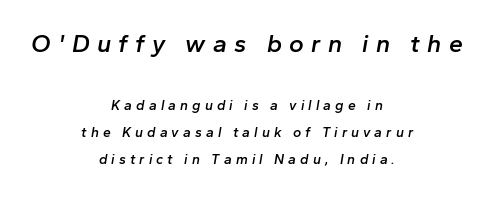
Q: Is the text bold? A: Semi-bold.
Q: Is the text italic (slanted)? A: Yes, it leans right by about 10 degrees.
Q: Is the text underlined? A: No.
Q: How is the paragraph aligned? A: Centered.
Q: Is the spacing between letters normal or unusually wide? A: Unusually wide.
Q: Is the spacing between lines tight, normal or loose? A: Loose.
Q: Which block of text is set in a larger size, the first (top) or the second (bottom)? A: The first (top) one.
